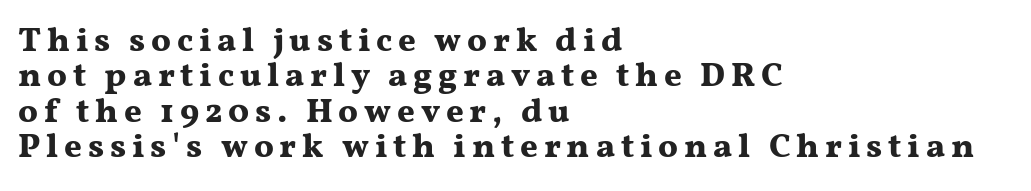
Q: Is the text bold? A: Yes.
Q: Is the text italic (slanted)? A: No, it is upright.
Q: Is the typeface a serif or a sans-serif typeface? A: Serif.
Q: Is the text underlined? A: No.
Q: How is the paragraph aligned? A: Left-aligned.
Q: Is the spacing between lines tight, normal or loose? A: Tight.
Q: Width (condensed, normal, or wide)? A: Wide.
Q: Stroke contrast? A: Medium.
Q: x-height? A: Medium.
Q: Monospaced? A: No.
